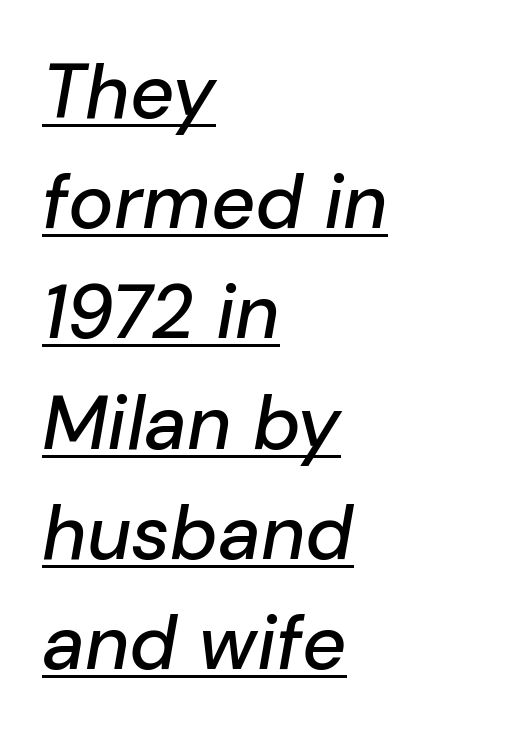
{"italic": "yes", "lean": "right", "slant_degrees": 10, "width": "normal", "stroke_contrast": "low", "x_height": "medium", "monospaced": "no", "underline": "yes", "align": "left", "line_spacing": "normal", "line_spacing_ratio": 1.45, "letter_spacing": "normal", "letter_spacing_em": 0.0, "glyph_px": 76}
